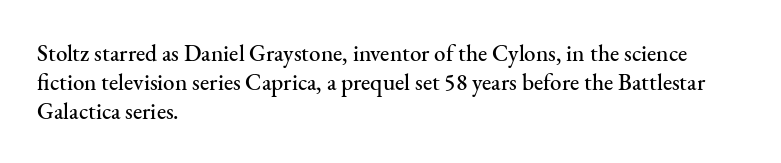
The image shows 23 px text type, upright; set left-aligned, normal line spacing (1.26x), normal letter spacing, not underlined.
